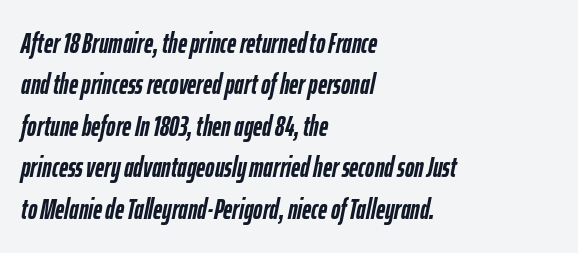
Q: Is the text bold? A: Yes.
Q: Is the text italic (slanted)? A: Yes, it leans right by about 12 degrees.
Q: Is the text underlined? A: No.
Q: How is the paragraph aligned? A: Left-aligned.
Q: Is the spacing between letters normal or unusually wide? A: Normal.
Q: Is the spacing between lines tight, normal or loose? A: Normal.
Q: Width (condensed, normal, or wide)? A: Condensed.
Q: Stroke contrast? A: Low.
Q: x-height? A: Medium.
Q: Monospaced? A: No.
